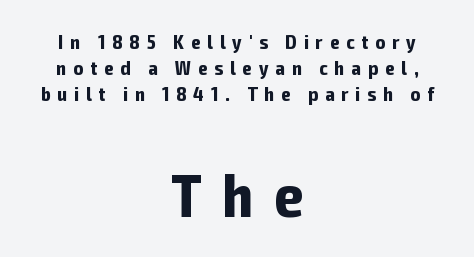
{"serif": "no", "italic": "no", "bold": "yes", "weight": "bold", "width": "condensed", "stroke_contrast": "low", "x_height": "medium", "monospaced": "no", "underline": "no", "align": "center", "line_spacing": "normal", "line_spacing_ratio": 1.3, "letter_spacing": "wide", "letter_spacing_em": 0.35, "larger_block": "second", "size_ratio": 3.05, "glyph_px": 61}
